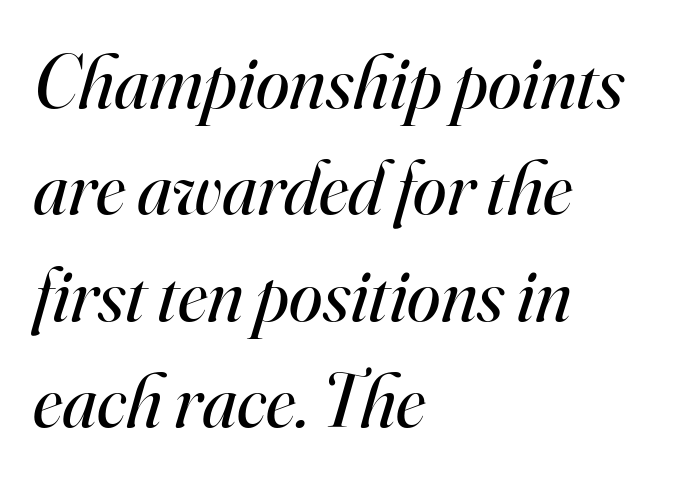
Plain, unruled lines of type. Stroke mass is kept to a normal reading level or below. Is the type slanted? Yes — the strokes lean at a clear angle. Note the varied advance widths — an 'i' is clearly narrower than an 'm'.
